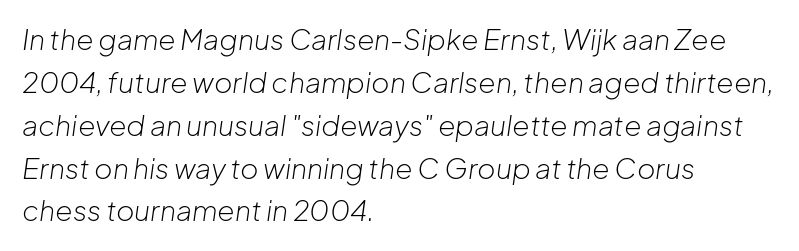
Q: Is the text bold? A: No.
Q: Is the text italic (slanted)? A: Yes, it leans right by about 8 degrees.
Q: Is the text underlined? A: No.
Q: How is the paragraph aligned? A: Left-aligned.
Q: Is the spacing between letters normal or unusually wide? A: Normal.
Q: Is the spacing between lines tight, normal or loose? A: Normal.
Q: Width (condensed, normal, or wide)? A: Normal.
Q: Stroke contrast? A: Low.
Q: x-height? A: Medium.
Q: Monospaced? A: No.
